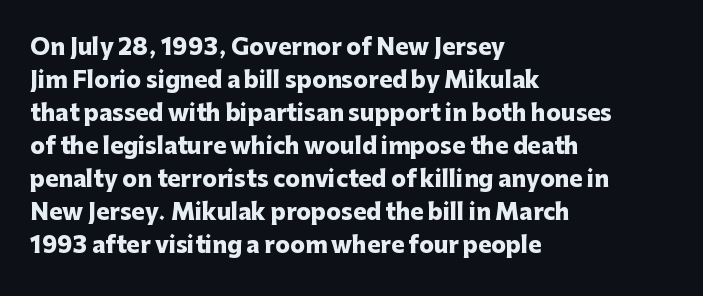
The image shows 22 px bold type, upright; set left-aligned, normal line spacing (1.5x), normal letter spacing, not underlined.
